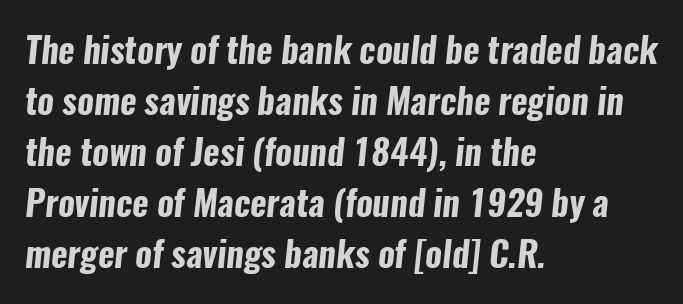
{"serif": "no", "bold": "yes", "weight": "bold", "width": "condensed", "stroke_contrast": "low", "x_height": "medium", "monospaced": "no", "underline": "no", "align": "left", "line_spacing": "normal", "line_spacing_ratio": 1.46, "letter_spacing": "normal", "letter_spacing_em": 0.0, "glyph_px": 35}
